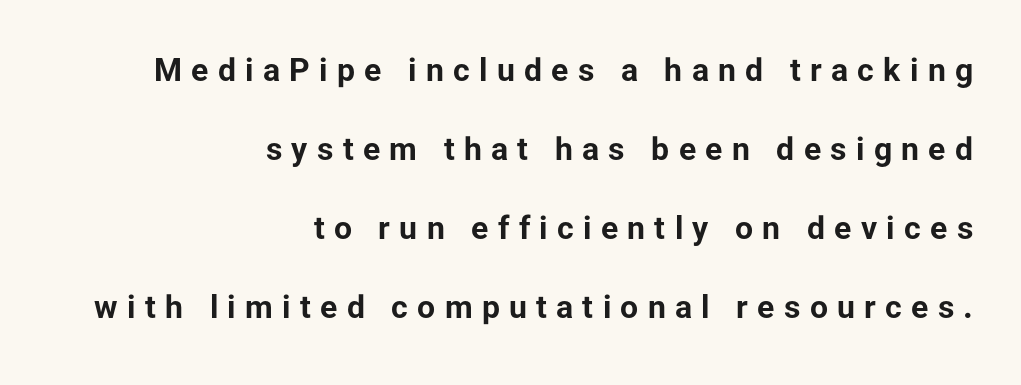
Q: Is the text bold? A: Yes.
Q: Is the text italic (slanted)? A: No, it is upright.
Q: Is the typeface a serif or a sans-serif typeface? A: Sans-serif.
Q: Is the text underlined? A: No.
Q: How is the paragraph aligned? A: Right-aligned.
Q: Is the spacing between letters normal or unusually wide? A: Unusually wide.
Q: Is the spacing between lines tight, normal or loose? A: Loose.
Q: Width (condensed, normal, or wide)? A: Normal.
Q: Stroke contrast? A: Low.
Q: x-height? A: Medium.
Q: Monospaced? A: No.
